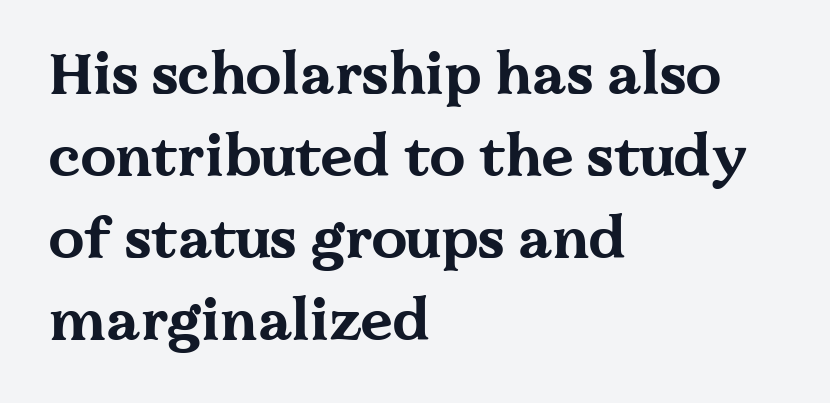
{"serif": "yes", "italic": "no", "bold": "yes", "weight": "bold", "width": "wide", "stroke_contrast": "medium", "x_height": "medium", "monospaced": "no", "underline": "no", "align": "left", "line_spacing": "normal", "line_spacing_ratio": 1.44, "letter_spacing": "normal", "letter_spacing_em": 0.0, "glyph_px": 57}
